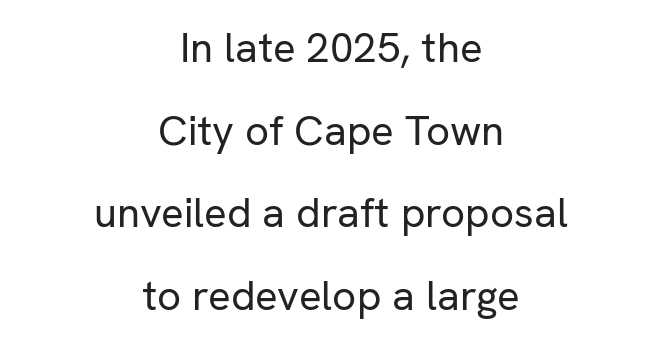
Q: Is the text bold? A: No.
Q: Is the text italic (slanted)? A: No, it is upright.
Q: Is the typeface a serif or a sans-serif typeface? A: Sans-serif.
Q: Is the text underlined? A: No.
Q: How is the paragraph aligned? A: Centered.
Q: Is the spacing between letters normal or unusually wide? A: Normal.
Q: Is the spacing between lines tight, normal or loose? A: Loose.
Q: Width (condensed, normal, or wide)? A: Normal.
Q: Stroke contrast? A: Low.
Q: x-height? A: Medium.
Q: Monospaced? A: No.
